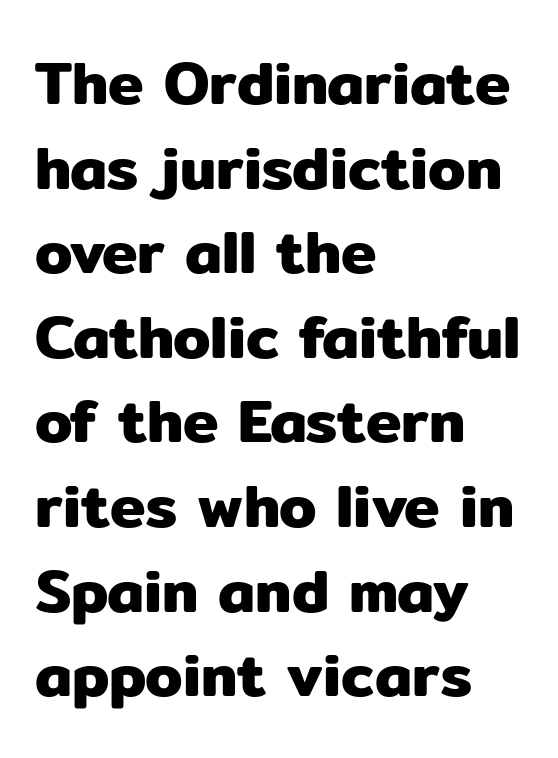
{"serif": "no", "italic": "no", "width": "normal", "stroke_contrast": "low", "x_height": "medium", "monospaced": "no", "underline": "no", "align": "left", "line_spacing": "normal", "line_spacing_ratio": 1.41, "letter_spacing": "normal", "letter_spacing_em": 0.0, "glyph_px": 60}
